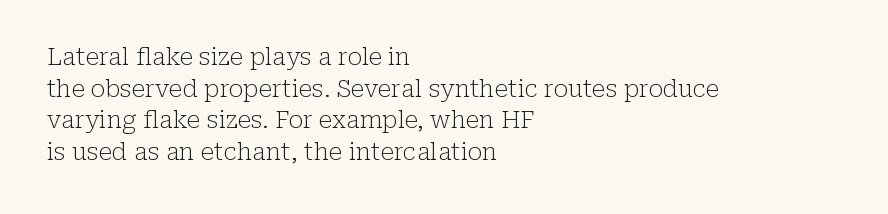
The image shows 24 px text type, upright; set left-aligned, normal line spacing (1.32x), normal letter spacing, not underlined.
